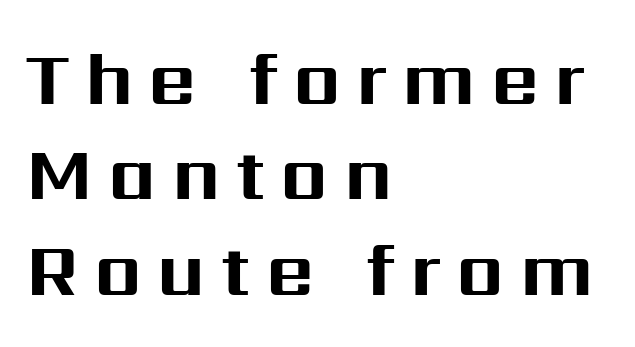
{"serif": "no", "italic": "no", "bold": "yes", "weight": "bold", "width": "normal", "stroke_contrast": "medium", "x_height": "medium", "monospaced": "no", "underline": "no", "align": "left", "line_spacing": "normal", "line_spacing_ratio": 1.29, "letter_spacing": "wide", "letter_spacing_em": 0.21, "glyph_px": 74}
